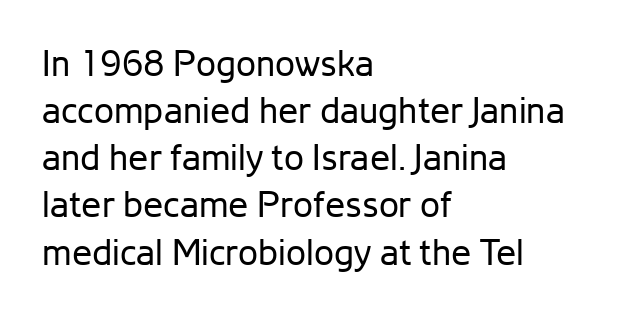
What stands out about the letter spacing? Nothing — it is the standard amount. This rendering features lettering with no underline. Regarding serifs, this sample does without them. Spacing verdict: proportional, widths tailored to each character. Do the letters lean? They stand straight.
